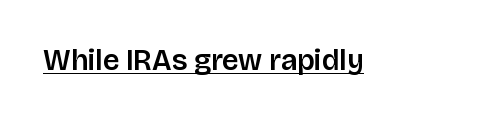
These lines are rendered in a variable-pitch font. You could call the tracking neutral — neither tight nor loose. Each line of the rendering has a horizontal stroke beneath the glyphs. The letters carry no serifs — their stems end cleanly without finishing strokes. If you drew a line through each stem, it would be perfectly vertical.
